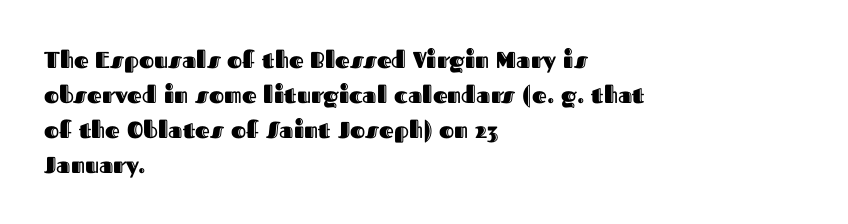
Left-aligned paragraph, ragged on the right. This sample uses an upright cut, with every glyph sitting square on the baseline. Only glyphs here, with clear space below each row. In terms of letterspacing, this is plain default setting. The line-height multiplier appears to be the usual default.
